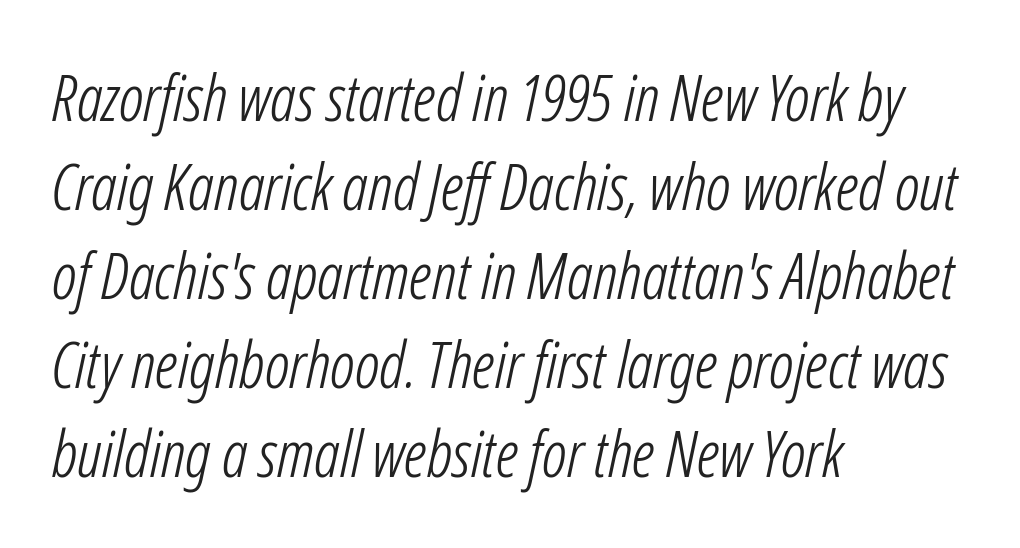
One-word summary of the alignment: left. Vertical spacing — default. Ink coverage per letter is moderate at most. The typography opts for an oblique posture over an upright one. The type is set solid horizontally, with unmodified tracking. The space directly below the letters is spotless.
